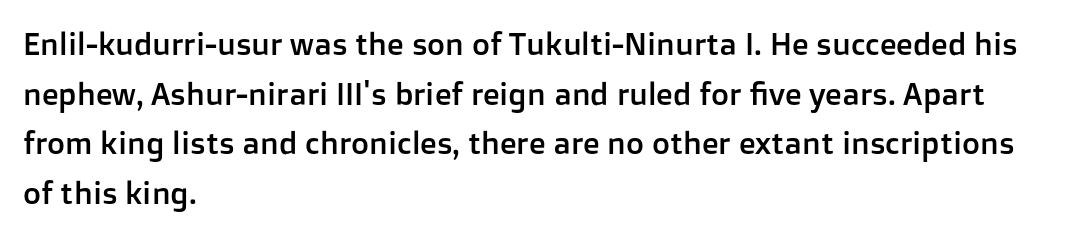
The image shows 31 px sans-serif type, upright; set left-aligned, normal line spacing (1.6x), normal letter spacing, not underlined; low stroke contrast and a medium x-height.
